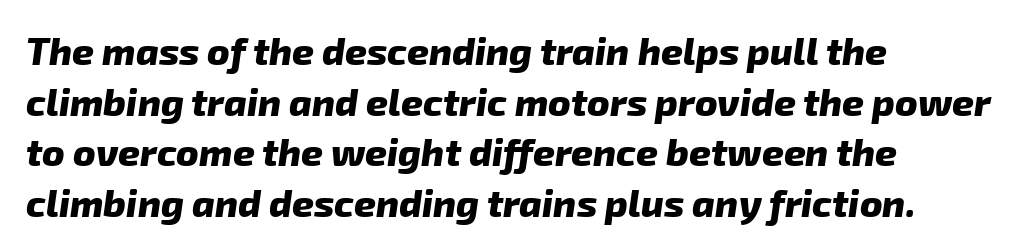
{"serif": "no", "bold": "yes", "weight": "heavy", "width": "normal", "stroke_contrast": "low", "x_height": "medium", "monospaced": "no", "underline": "no", "align": "left", "line_spacing": "normal", "line_spacing_ratio": 1.33, "letter_spacing": "normal", "letter_spacing_em": 0.0, "glyph_px": 38}
